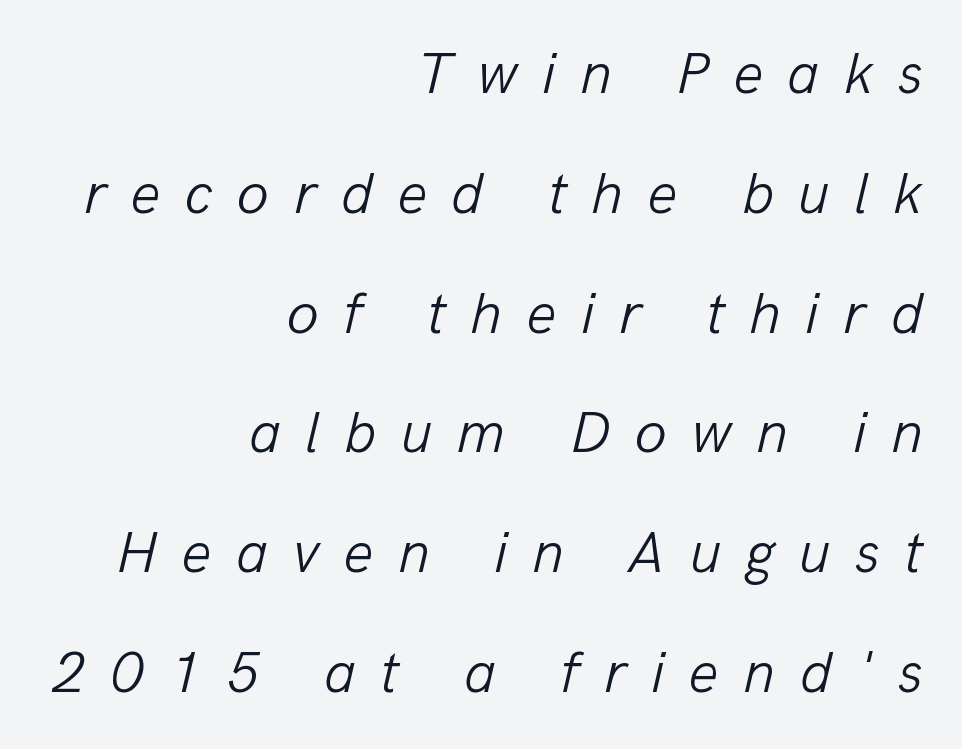
Every character sits at an angle, as italics do. These lines stand farther apart than default settings would place them. The passage is arranged like a letterhead date or caption credit — flush right. The glyphs are unaccompanied by any horizontal stroke below them.
